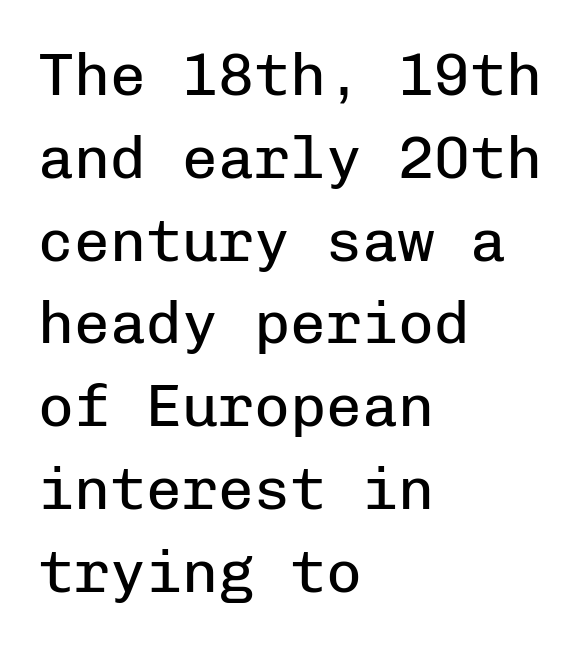
The image shows 60 px regular-weight sans-serif type, upright, monospaced; set left-aligned, normal line spacing (1.38x), normal letter spacing, not underlined; low stroke contrast and a medium x-height.
